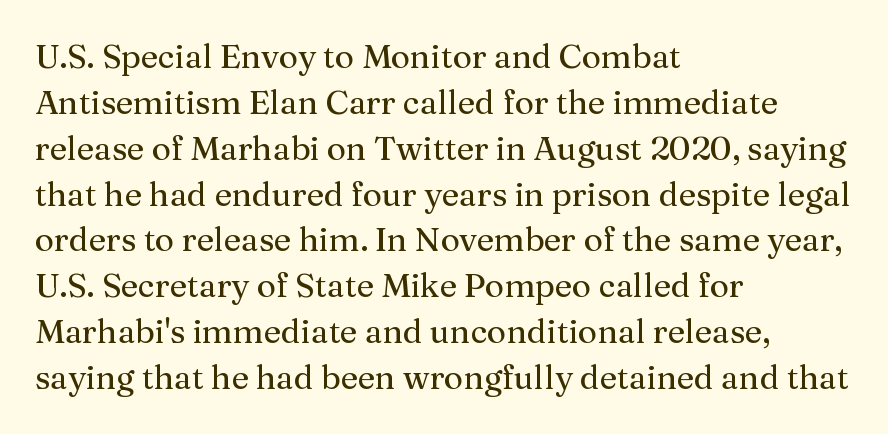
{"serif": "yes", "italic": "no", "width": "normal", "stroke_contrast": "medium", "x_height": "medium", "monospaced": "no", "underline": "no", "align": "left", "line_spacing": "normal", "line_spacing_ratio": 1.39, "letter_spacing": "normal", "letter_spacing_em": 0.0, "glyph_px": 33}
